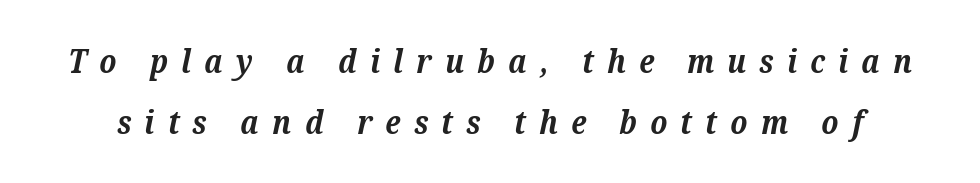
Q: Is the text bold? A: Yes.
Q: Is the text italic (slanted)? A: Yes, it leans right by about 12 degrees.
Q: Is the typeface a serif or a sans-serif typeface? A: Serif.
Q: Is the text underlined? A: No.
Q: Is the spacing between letters normal or unusually wide? A: Unusually wide.
Q: Is the spacing between lines tight, normal or loose? A: Loose.
Q: Width (condensed, normal, or wide)? A: Normal.
Q: Stroke contrast? A: Medium.
Q: x-height? A: Medium.
Q: Monospaced? A: No.
